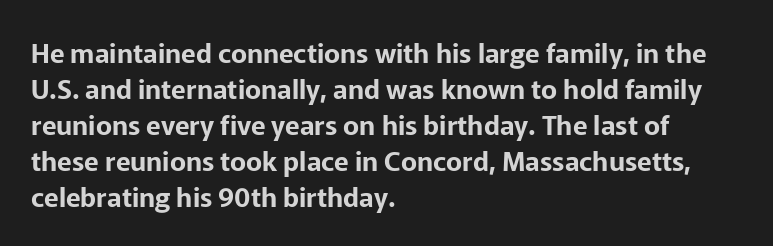
The image shows 27 px text type, upright; set left-aligned, normal line spacing (1.33x), normal letter spacing, not underlined.
